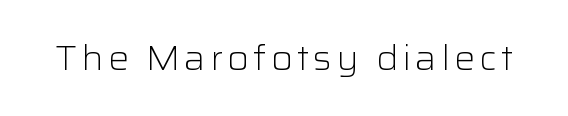
Q: Is the text bold? A: No.
Q: Is the text italic (slanted)? A: No, it is upright.
Q: Is the typeface a serif or a sans-serif typeface? A: Sans-serif.
Q: Is the text underlined? A: No.
Q: Width (condensed, normal, or wide)? A: Normal.
Q: Stroke contrast? A: Low.
Q: x-height? A: Medium.
Q: Monospaced? A: No.
